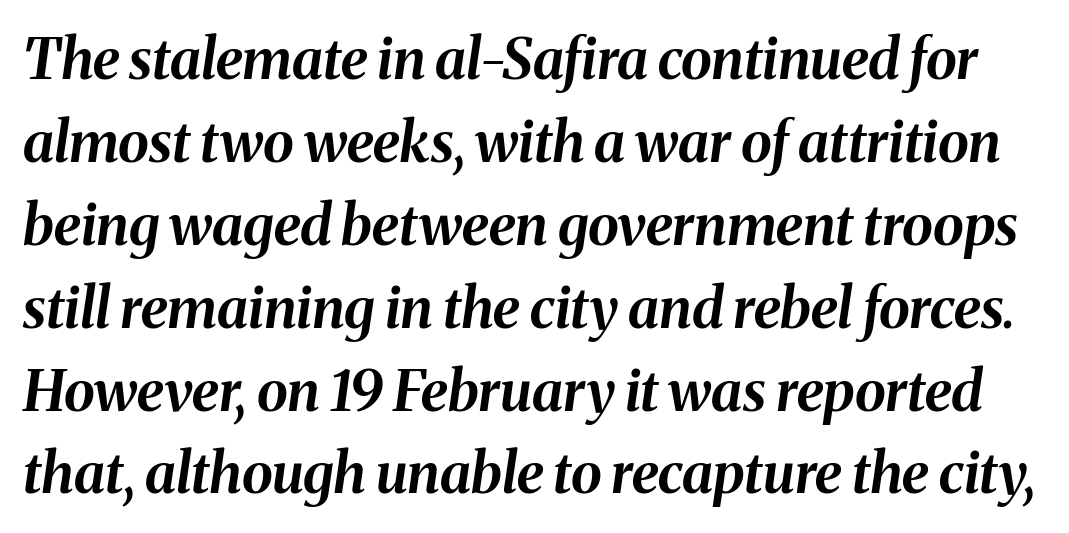
The image shows 56 px bold type, italic (leaning right); set normal line spacing (1.48x), normal letter spacing, not underlined; medium stroke contrast and a medium x-height.
